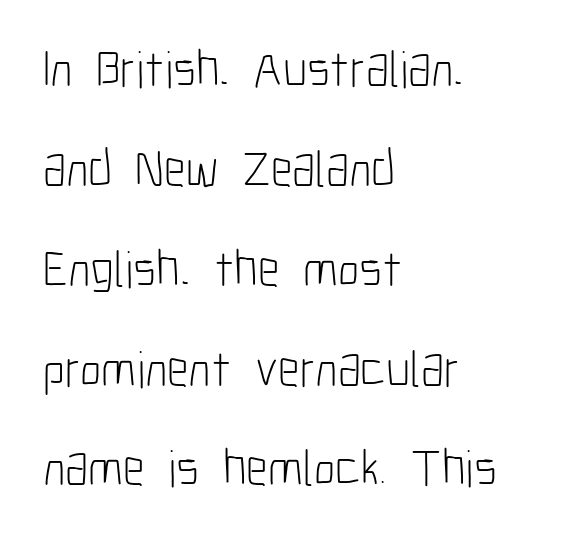
Compared with typical body copy, the letter spacing here is the same. Descender tails drop into unmarked territory. The characters are drawn with everyday or finer stroke widths. In terms of leading, this rendering errs on the spacious side. The glyphs in this specimen are sans serif.
